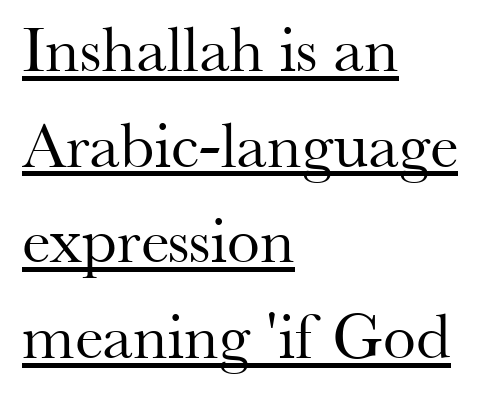
{"serif": "yes", "italic": "no", "bold": "no", "weight": "regular", "width": "normal", "stroke_contrast": "medium", "x_height": "small", "monospaced": "no", "underline": "yes", "align": "left", "line_spacing": "normal", "line_spacing_ratio": 1.45, "letter_spacing": "normal", "letter_spacing_em": 0.0, "glyph_px": 66}
